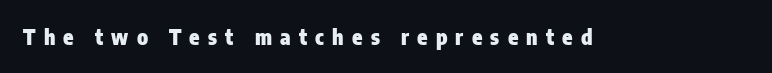
Glyph-to-glyph distance is far greater than everyday printed text. Students, this is bold: see how much ink each stroke carries. This sample uses an upright cut, with every glyph sitting square on the baseline. No word sits above an underline.
